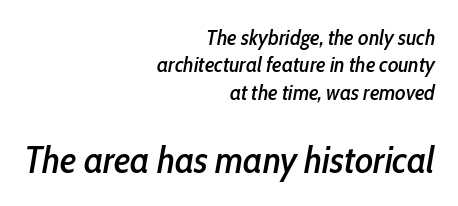
The image shows 38 px condensed type, italic (leaning right); set right-aligned, normal line spacing (1.25x), normal letter spacing, not underlined; the second (bottom) block is 1.73x larger; low stroke contrast and a medium x-height.
